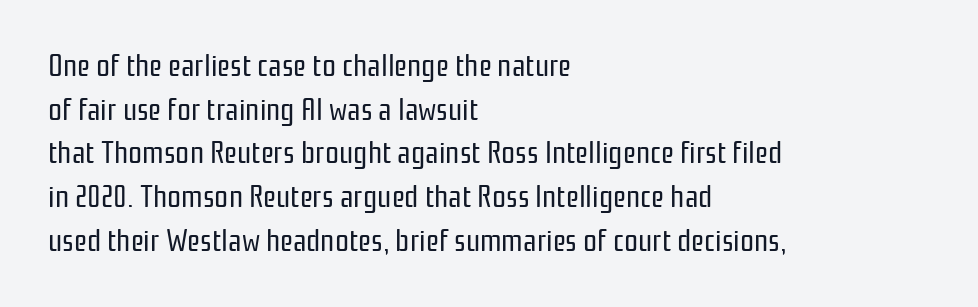
{"serif": "no", "italic": "no", "bold": "no", "weight": "regular", "width": "condensed", "stroke_contrast": "low", "x_height": "medium", "monospaced": "no", "underline": "no", "align": "left", "line_spacing": "normal", "line_spacing_ratio": 1.41, "letter_spacing": "normal", "letter_spacing_em": 0.0, "glyph_px": 31}
